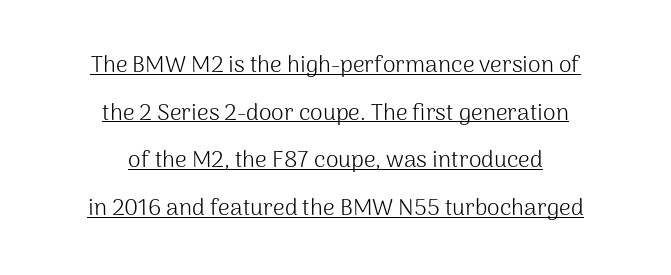
Vertically, the passage feels expansive, rows floating well apart. Line starts and ends both wander, symmetrically. Ordinary non-slanted type is in use. Between one letter and the next there's only the usual sliver of space.
